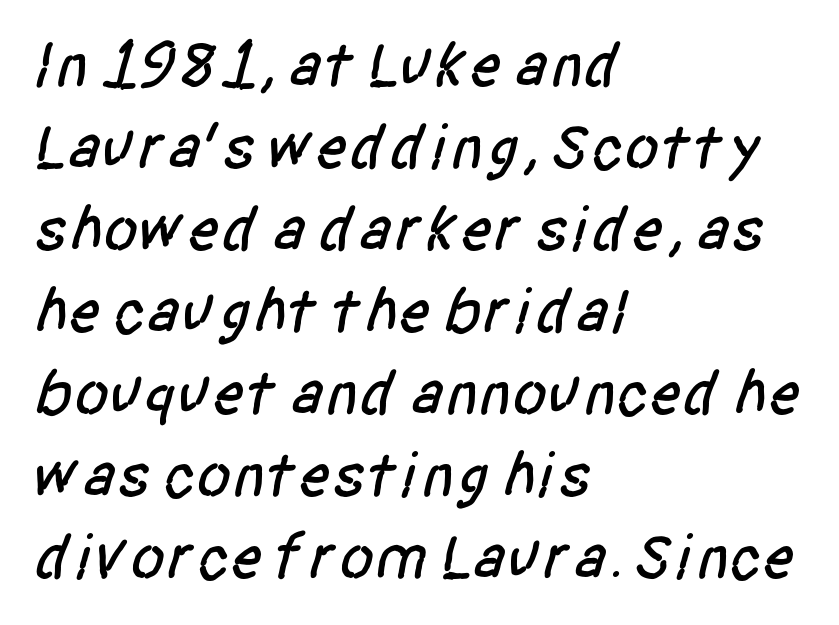
The image shows 64 px condensed sans-serif type; set left-aligned, normal line spacing (1.28x), normal letter spacing, not underlined; low stroke contrast and a large x-height.
